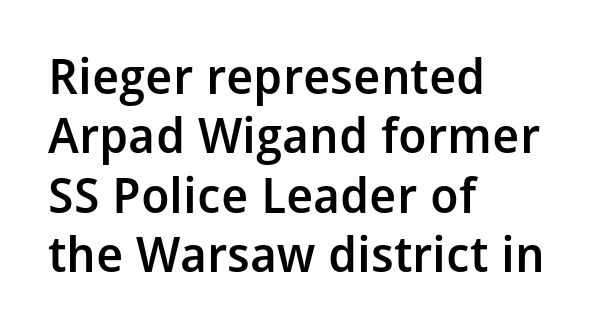
The horizontal fit of the characters is conventional and even. You could not count columns in this text — the font is proportionally spaced. This sample is left-justified, so line endings fall wherever the words run out. The glyphs in this specimen are sans serif. Letters rest on an invisible, unmarked baseline. The typography opts for an upright posture over an oblique one.
